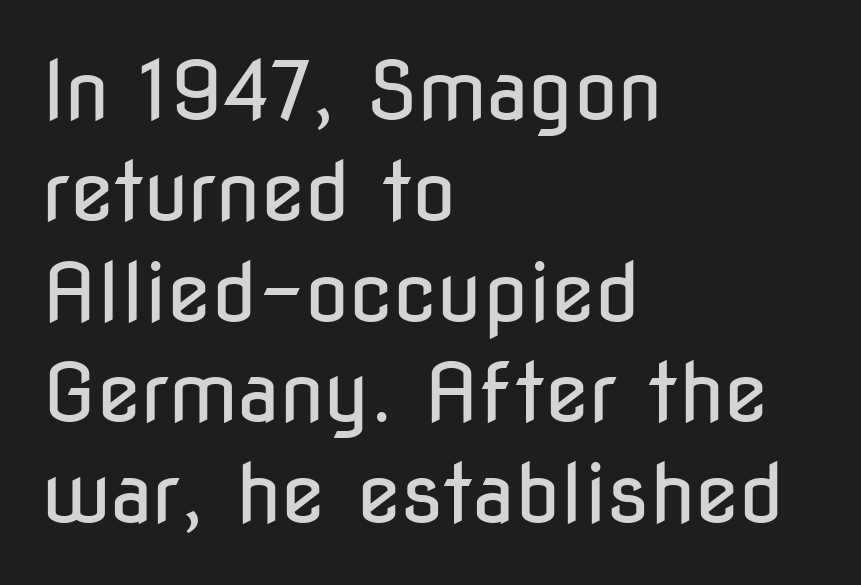
The image shows 80 px regular-weight, condensed sans-serif type, upright; set left-aligned, normal line spacing (1.26x), normal letter spacing, not underlined; low stroke contrast and a medium x-height.
